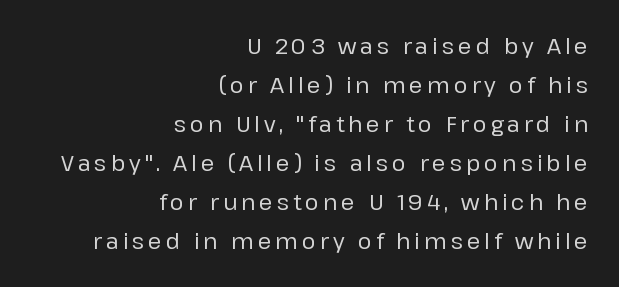
Does the copy run flush right? Yes — the right margin is perfectly even. Upright lettering throughout. Descenders hang freely into open space.
